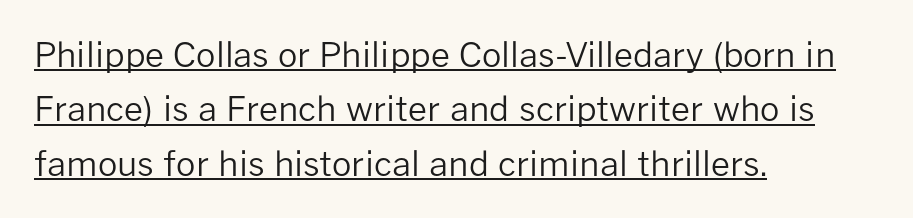
Q: Is the text bold? A: No.
Q: Is the text italic (slanted)? A: No, it is upright.
Q: Is the typeface a serif or a sans-serif typeface? A: Sans-serif.
Q: Is the text underlined? A: Yes.
Q: How is the paragraph aligned? A: Left-aligned.
Q: Is the spacing between letters normal or unusually wide? A: Normal.
Q: Is the spacing between lines tight, normal or loose? A: Normal.
Q: Width (condensed, normal, or wide)? A: Normal.
Q: Stroke contrast? A: Low.
Q: x-height? A: Medium.
Q: Monospaced? A: No.
